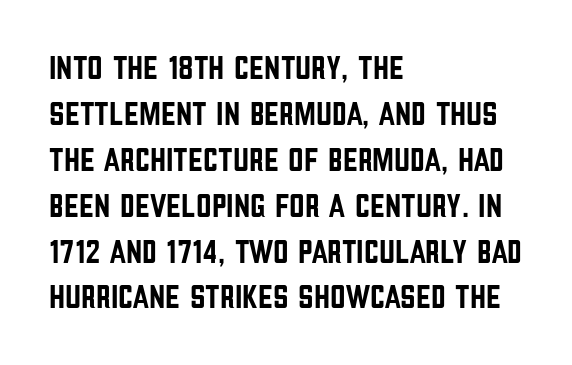
The image shows 34 px condensed sans-serif type, upright; set left-aligned, normal line spacing (1.35x), normal letter spacing, not underlined; low stroke contrast and a large x-height.
